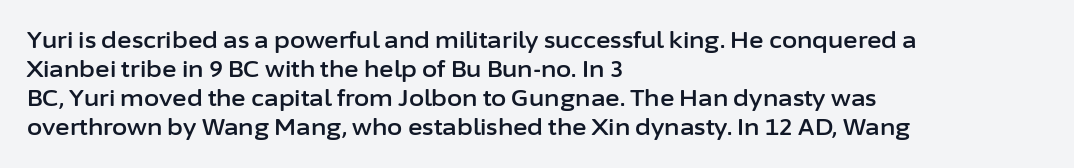
{"italic": "no", "underline": "no", "align": "left", "line_spacing": "normal", "line_spacing_ratio": 1.32, "letter_spacing": "normal", "letter_spacing_em": 0.0, "glyph_px": 22}
